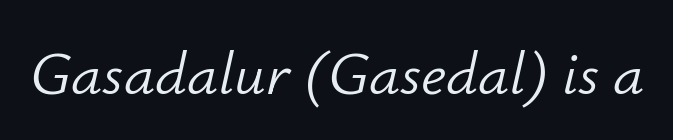
The image shows 62 px light type, italic (leaning right); set normal letter spacing, not underlined; low stroke contrast and a small x-height.
